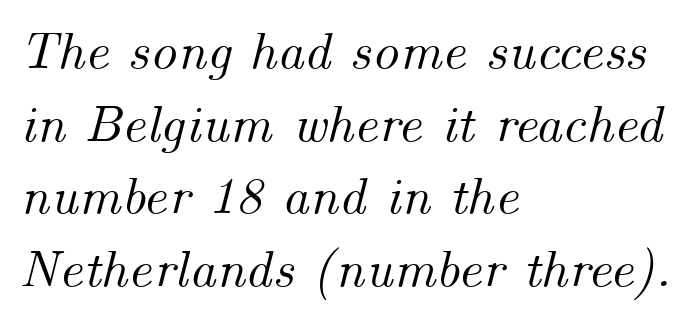
The designer left line spacing at the default. No word sits above an underline. Observe the ordinary spacing: letters are neighbours, not strangers. Quick note: italic. Line beginnings align vertically; line endings do not.
